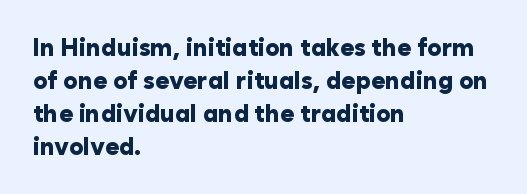
{"italic": "no", "bold": "yes", "underline": "no", "align": "left", "line_spacing": "normal", "line_spacing_ratio": 1.37, "letter_spacing": "normal", "letter_spacing_em": 0.0, "glyph_px": 24}
